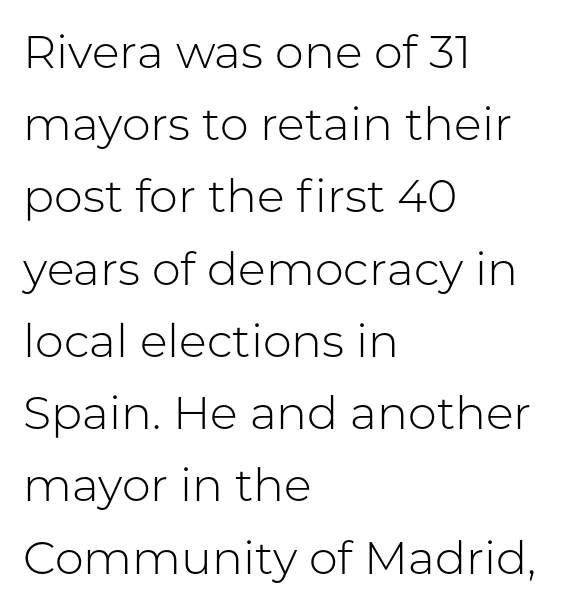
Here the designer chose a conventional face with non-uniform glyph widths. The rows are spaced the way most documents space them. Honestly, there is no underline to notice here at all. Is this a sans? Yes — the strokes have no serifs.
